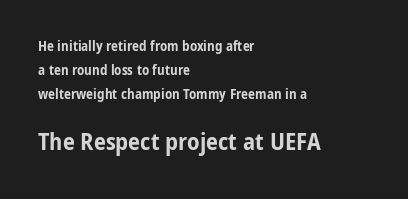
Q: Is the text bold? A: Yes.
Q: Is the text italic (slanted)? A: No, it is upright.
Q: Is the text underlined? A: No.
Q: How is the paragraph aligned? A: Left-aligned.
Q: Is the spacing between letters normal or unusually wide? A: Normal.
Q: Which block of text is set in a larger size, the first (top) or the second (bottom)? A: The second (bottom) one.
